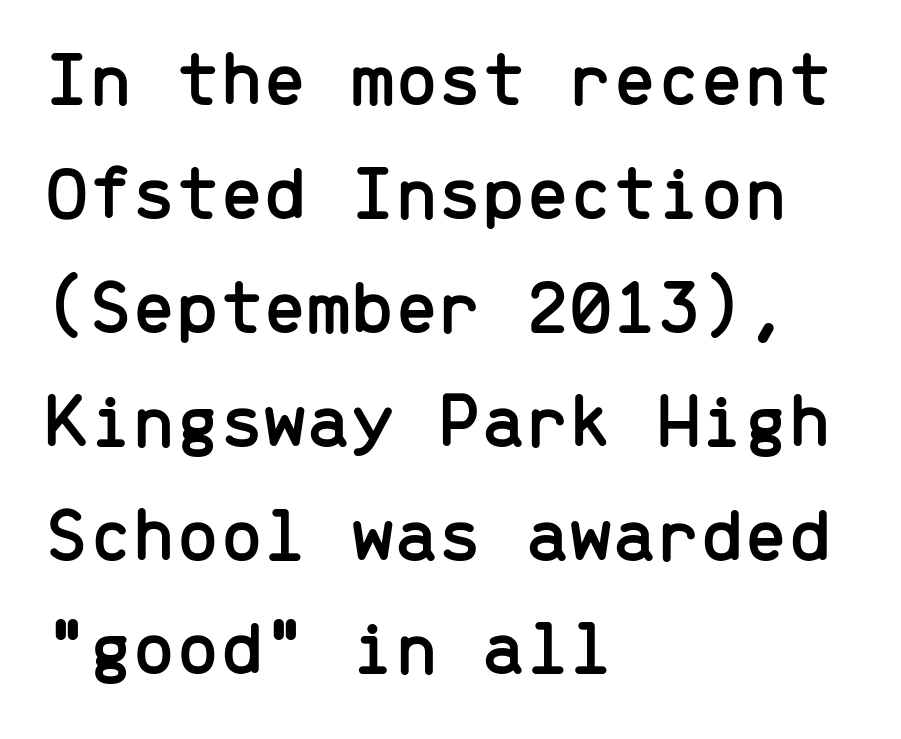
Q: Is the text italic (slanted)? A: No, it is upright.
Q: Is the typeface a serif or a sans-serif typeface? A: Sans-serif.
Q: Is the text underlined? A: No.
Q: How is the paragraph aligned? A: Left-aligned.
Q: Is the spacing between letters normal or unusually wide? A: Normal.
Q: Is the spacing between lines tight, normal or loose? A: Normal.
Q: Width (condensed, normal, or wide)? A: Normal.
Q: Stroke contrast? A: Low.
Q: x-height? A: Medium.
Q: Monospaced? A: Yes.
